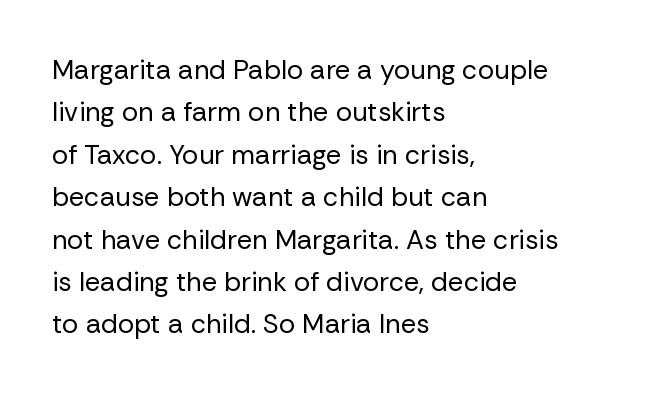
The image shows 27 px text type, upright; set left-aligned, normal line spacing (1.57x), normal letter spacing, not underlined.
